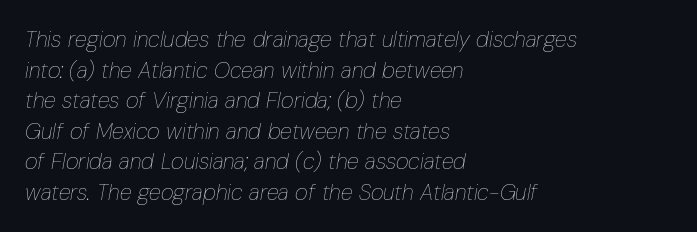
Q: Is the text bold? A: No.
Q: Is the text italic (slanted)? A: Yes, it leans right by about 10 degrees.
Q: Is the text underlined? A: No.
Q: How is the paragraph aligned? A: Left-aligned.
Q: Is the spacing between letters normal or unusually wide? A: Normal.
Q: Is the spacing between lines tight, normal or loose? A: Normal.
